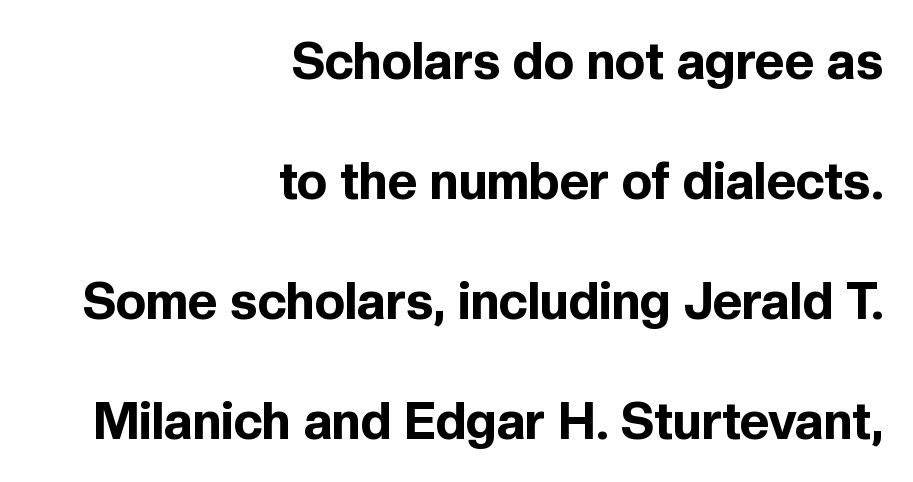
The image shows 51 px bold sans-serif type, upright; set right-aligned, loose line spacing (2.35x), normal letter spacing, not underlined; a medium x-height.
